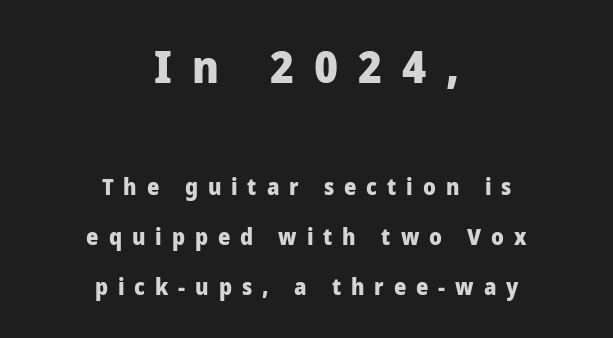
The image shows 44 px heavy sans-serif type, upright; set centered, loose line spacing (2.27x), unusually wide letter spacing (+0.45 em), not underlined; the first (top) block is 2.0x larger; low stroke contrast and a medium x-height.
